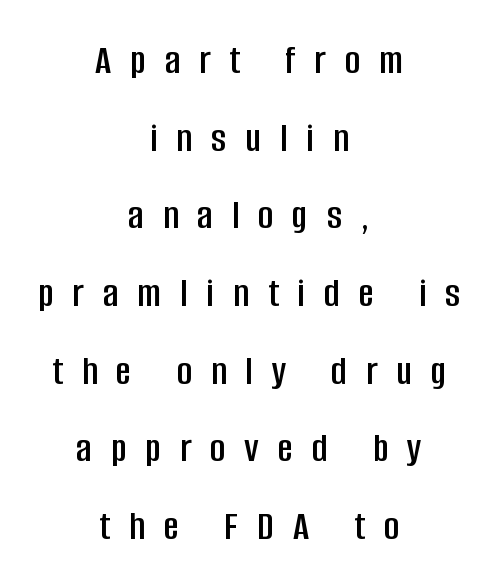
The image shows 42 px condensed sans-serif type, upright; set centered, line spacing 1.85x, unusually wide letter spacing (+0.45 em), not underlined; low stroke contrast and a large x-height.
